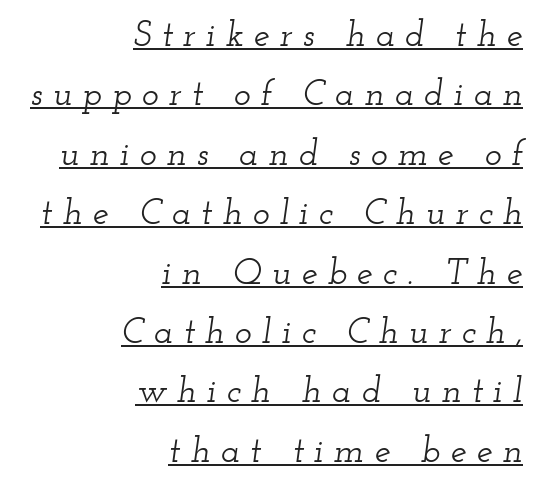
The image shows 36 px wide serif type, italic (leaning right); set right-aligned, normal line spacing (1.65x), unusually wide letter spacing (+0.28 em), underlined; low stroke contrast and a small x-height.
